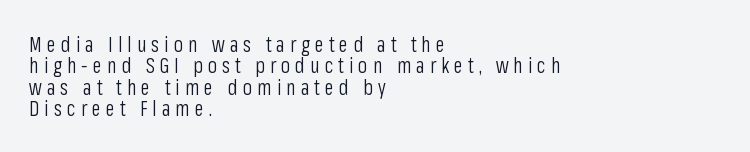
The image shows 21 px text type, upright; set left-aligned, tight line spacing (1.02x), unusually wide letter spacing (+0.24 em), not underlined.
